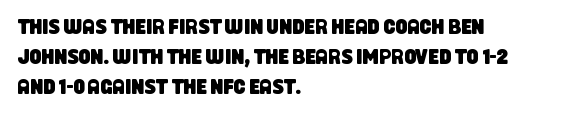
{"underline": "no", "align": "left", "line_spacing": "normal", "line_spacing_ratio": 1.43, "letter_spacing": "normal", "letter_spacing_em": 0.0, "glyph_px": 21}
